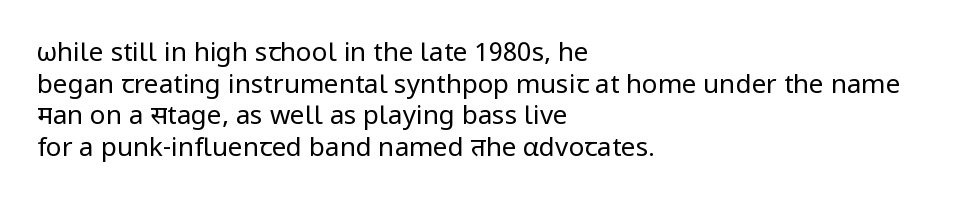
The image shows 26 px text type, upright; set left-aligned, line spacing 1.22x, normal letter spacing, not underlined.
